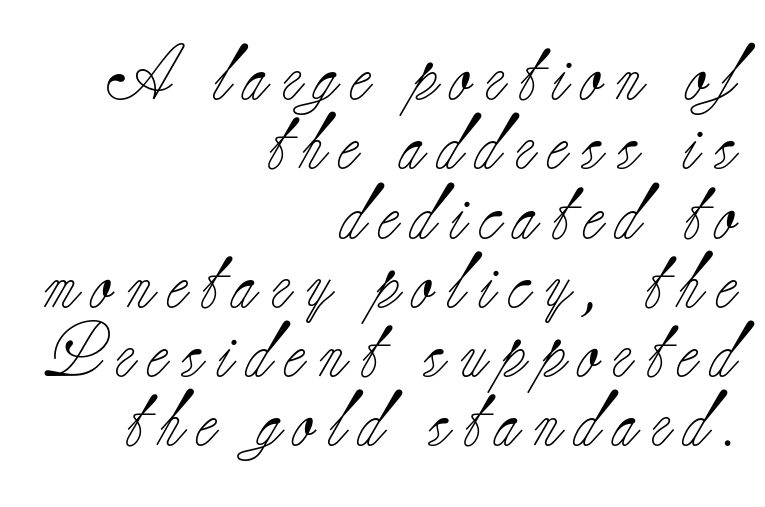
{"serif": "yes", "bold": "no", "weight": "light", "width": "normal", "stroke_contrast": "low", "x_height": "small", "monospaced": "no", "underline": "no", "align": "right", "line_spacing": "normal", "line_spacing_ratio": 1.26, "letter_spacing": "wide", "letter_spacing_em": 0.25, "glyph_px": 55}
